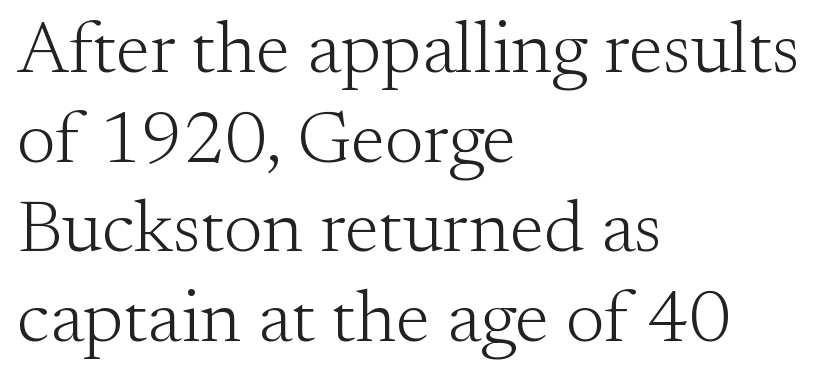
Descenders are the only things crossing below the line. The designer went with a serif here, giving each stem small feet. Here the designer chose a conventional face with non-uniform glyph widths. The typesetter chose a ragged-right arrangement here. A roman cut, with each character standing at attention. Stroke thickness stays within the range of a standard reading face or lighter.
